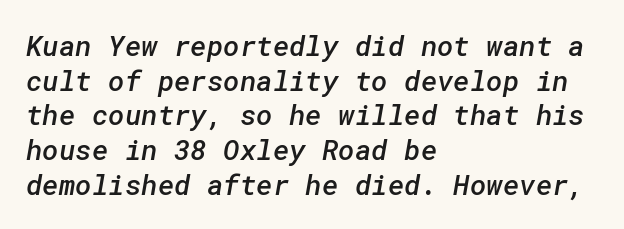
No extra tracking has been applied to these lines. A bare baseline throughout the passage. A sans-serif font was chosen for this passage. The compositor pushed each line to the left boundary.
